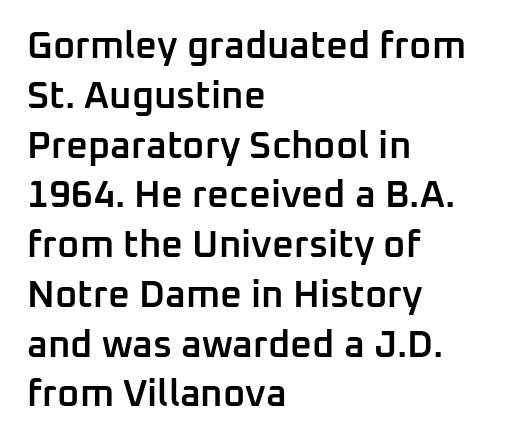
Q: Is the text bold? A: Semi-bold.
Q: Is the text italic (slanted)? A: No, it is upright.
Q: Is the typeface a serif or a sans-serif typeface? A: Sans-serif.
Q: Is the text underlined? A: No.
Q: How is the paragraph aligned? A: Left-aligned.
Q: Is the spacing between letters normal or unusually wide? A: Normal.
Q: Is the spacing between lines tight, normal or loose? A: Normal.
Q: Width (condensed, normal, or wide)? A: Normal.
Q: Stroke contrast? A: Low.
Q: x-height? A: Medium.
Q: Monospaced? A: No.
